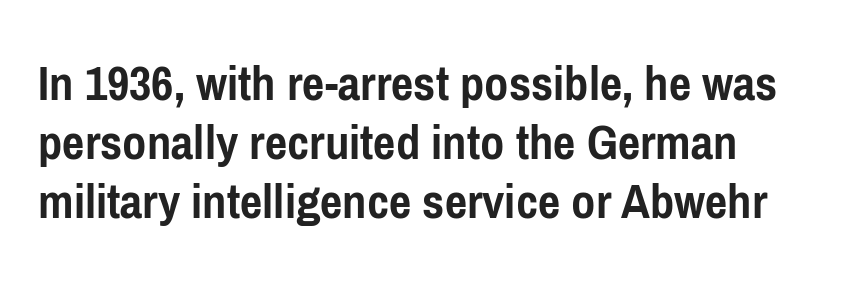
Q: Is the text bold? A: Yes.
Q: Is the text italic (slanted)? A: No, it is upright.
Q: Is the typeface a serif or a sans-serif typeface? A: Sans-serif.
Q: Is the text underlined? A: No.
Q: How is the paragraph aligned? A: Left-aligned.
Q: Is the spacing between letters normal or unusually wide? A: Normal.
Q: Is the spacing between lines tight, normal or loose? A: Tight.
Q: Width (condensed, normal, or wide)? A: Condensed.
Q: Stroke contrast? A: Low.
Q: x-height? A: Medium.
Q: Monospaced? A: No.
